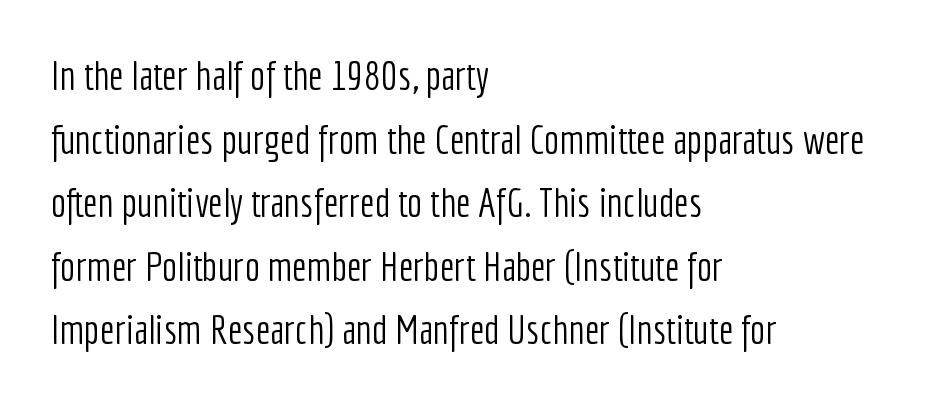
Q: Is the text bold? A: No.
Q: Is the text italic (slanted)? A: No, it is upright.
Q: Is the typeface a serif or a sans-serif typeface? A: Sans-serif.
Q: Is the text underlined? A: No.
Q: How is the paragraph aligned? A: Left-aligned.
Q: Is the spacing between letters normal or unusually wide? A: Normal.
Q: Is the spacing between lines tight, normal or loose? A: Normal.
Q: Width (condensed, normal, or wide)? A: Condensed.
Q: Stroke contrast? A: Low.
Q: x-height? A: Medium.
Q: Monospaced? A: No.
